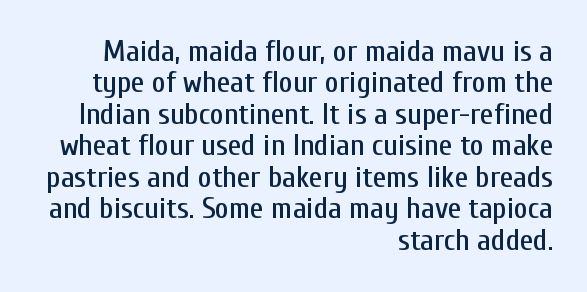
How are the letters spaced? Ordinarily, with no added tracking. Nobody drew a line under any word here. Horizontal bands of white between lines are thin slivers. Teacher's note: observe the even right margin — that is flush-right alignment. Posture: straight, roman, zero tilt. To sum up the face: it is a sans, with no serifs.
